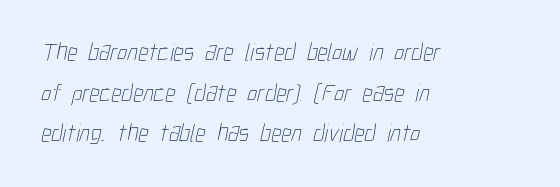
The image shows 25 px text type; set left-aligned, normal line spacing (1.63x), normal letter spacing, not underlined.
